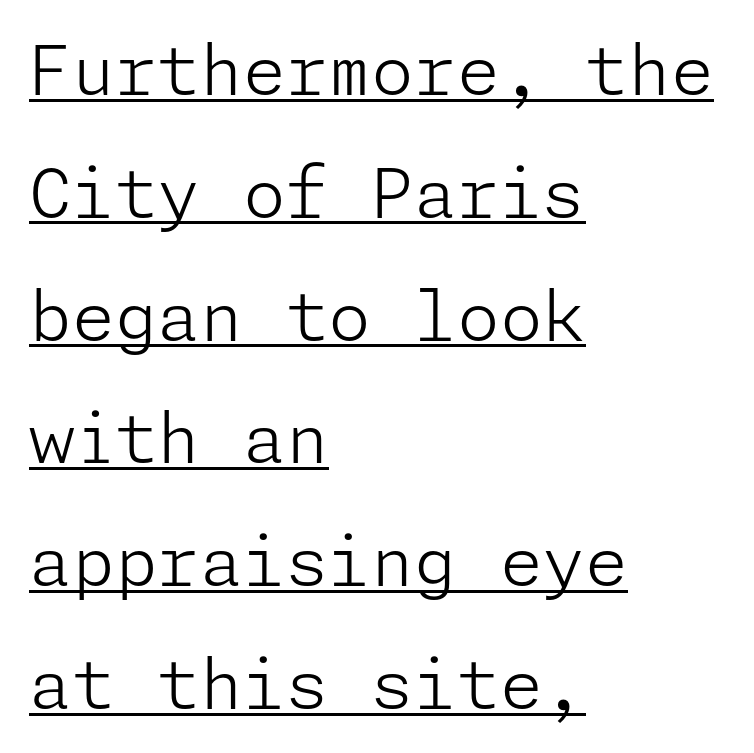
The image shows 69 px light sans-serif type, upright; set left-aligned, line spacing 1.78x, normal letter spacing, underlined; low stroke contrast and a medium x-height.
